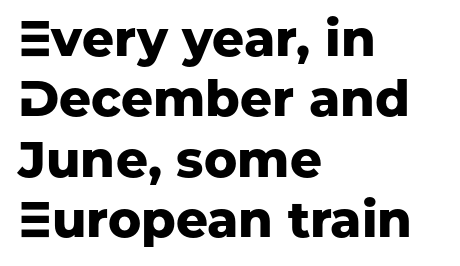
Q: Is the text bold? A: Yes.
Q: Is the text italic (slanted)? A: No, it is upright.
Q: Is the typeface a serif or a sans-serif typeface? A: Sans-serif.
Q: Is the text underlined? A: No.
Q: How is the paragraph aligned? A: Left-aligned.
Q: Is the spacing between letters normal or unusually wide? A: Normal.
Q: Width (condensed, normal, or wide)? A: Normal.
Q: Stroke contrast? A: Low.
Q: x-height? A: Medium.
Q: Monospaced? A: No.
